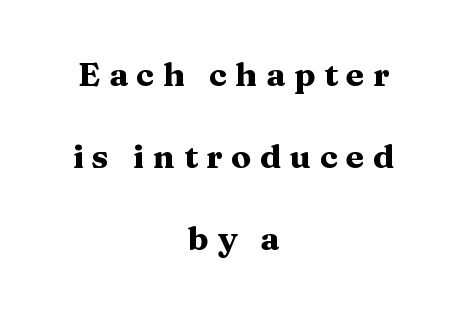
The image shows 33 px heavy, wide serif type, upright; set centered, loose line spacing (2.49x), unusually wide letter spacing (+0.26 em), not underlined; medium stroke contrast and a medium x-height.
